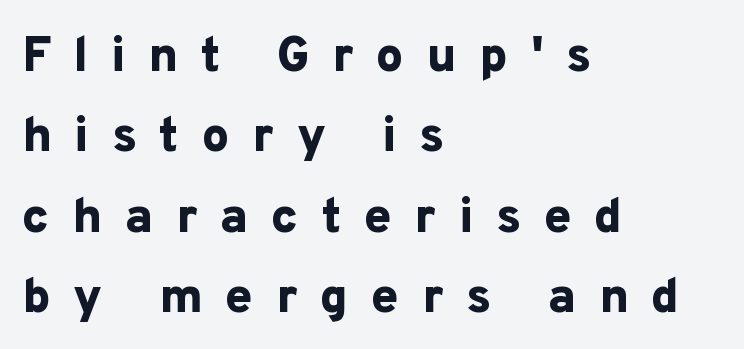
{"serif": "no", "italic": "no", "bold": "yes", "weight": "bold", "width": "normal", "stroke_contrast": "low", "x_height": "medium", "monospaced": "no", "underline": "no", "align": "left", "line_spacing": "normal", "line_spacing_ratio": 1.64, "letter_spacing": "wide", "letter_spacing_em": 0.46, "glyph_px": 49}
